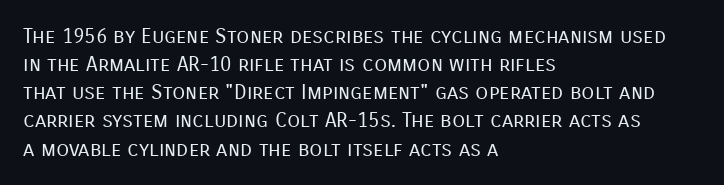
Q: Is the text bold? A: No.
Q: Is the text italic (slanted)? A: No, it is upright.
Q: Is the text underlined? A: No.
Q: How is the paragraph aligned? A: Left-aligned.
Q: Is the spacing between letters normal or unusually wide? A: Normal.
Q: Is the spacing between lines tight, normal or loose? A: Normal.
